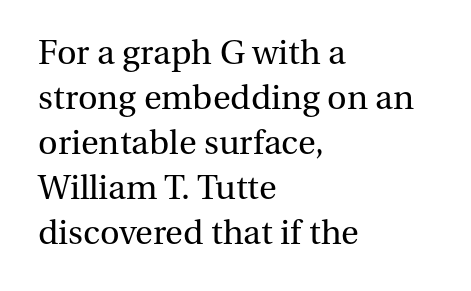
No chunkiness to these letters — they're not bold. Is there much room between lines? A standard amount, neither cramped nor airy. Any mark beneath the type? The region is blank. Each letter keeps its own natural width here, so spacing adapts to shape. Italic? Not at all — the glyphs are vertical.
